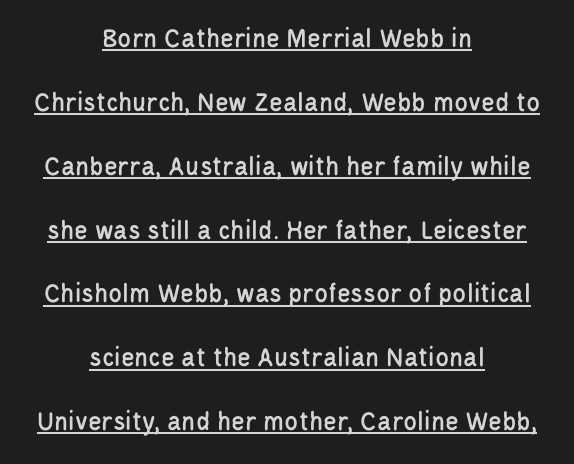
Q: Is the text italic (slanted)? A: No, it is upright.
Q: Is the typeface a serif or a sans-serif typeface? A: Sans-serif.
Q: Is the text underlined? A: Yes.
Q: How is the paragraph aligned? A: Centered.
Q: Is the spacing between letters normal or unusually wide? A: Normal.
Q: Is the spacing between lines tight, normal or loose? A: Loose.
Q: Width (condensed, normal, or wide)? A: Condensed.
Q: Stroke contrast? A: Low.
Q: x-height? A: Large.
Q: Monospaced? A: No.
